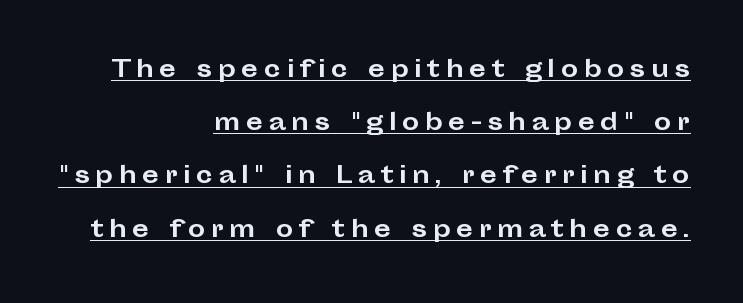
{"italic": "no", "bold": "yes", "underline": "yes", "align": "right", "line_spacing": "loose", "line_spacing_ratio": 2.42, "letter_spacing": "wide", "letter_spacing_em": 0.25, "glyph_px": 22}
